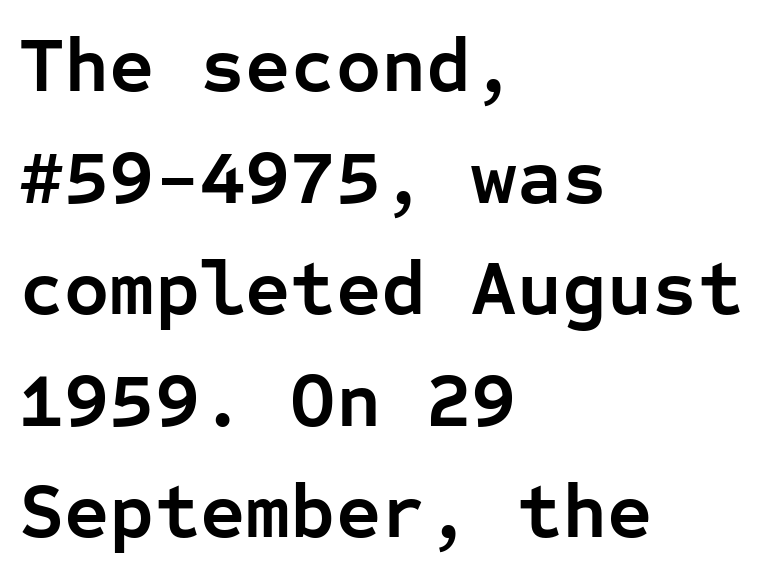
The image shows 78 px semibold sans-serif type, upright, monospaced; set left-aligned, normal line spacing (1.43x), normal letter spacing, not underlined; low stroke contrast and a medium x-height.
